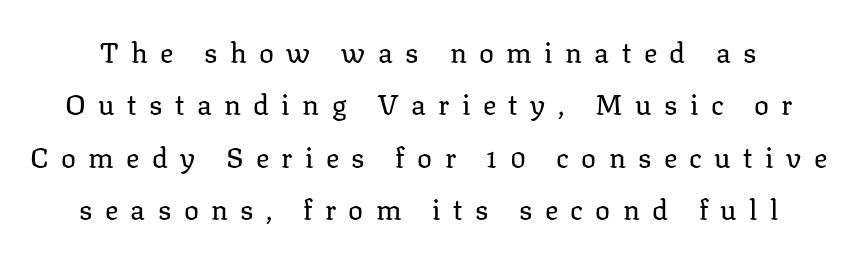
The passage shown has open, widely tracked lettering throughout. Is this a sans? No — the strokes have serifs. When letters stand straight like this, we call the style roman or upright. Heft: none added — not bold. Proportional: the letters do not fall into vertical columns. The glyphs are unaccompanied by any horizontal stroke below them.
